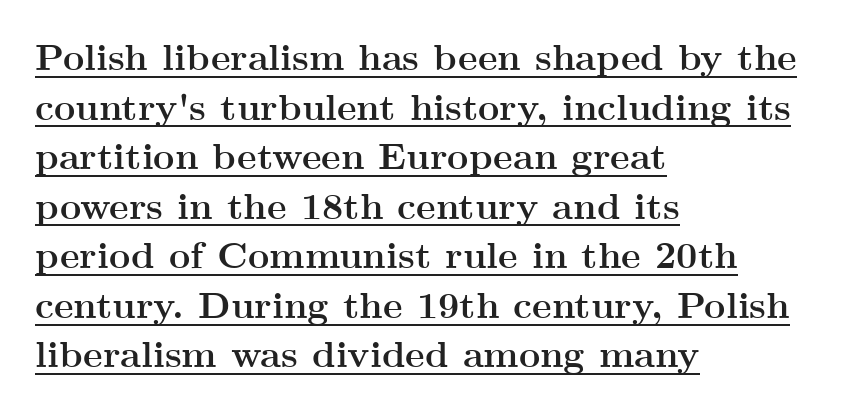
{"serif": "yes", "italic": "no", "bold": "yes", "weight": "semibold", "width": "wide", "stroke_contrast": "medium", "x_height": "small", "monospaced": "no", "underline": "yes", "align": "left", "line_spacing": "normal", "line_spacing_ratio": 1.34, "letter_spacing": "normal", "letter_spacing_em": 0.0, "glyph_px": 37}
